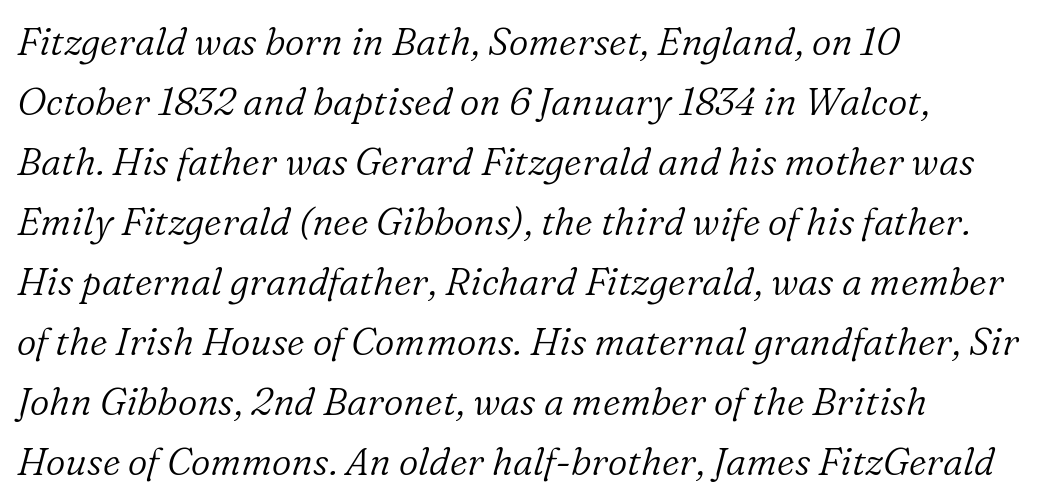
{"serif": "yes", "italic": "yes", "lean": "right", "slant_degrees": 16, "bold": "no", "weight": "light", "width": "normal", "stroke_contrast": "low", "x_height": "medium", "monospaced": "no", "underline": "no", "align": "left", "line_spacing": "normal", "line_spacing_ratio": 1.58, "letter_spacing": "normal", "letter_spacing_em": 0.0, "glyph_px": 38}
